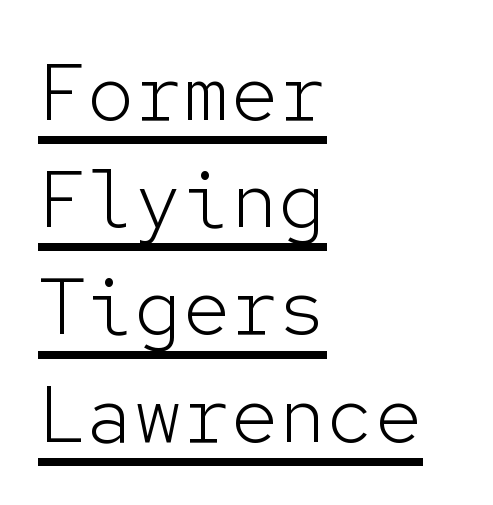
The image shows 80 px light sans-serif type, upright, monospaced; set left-aligned, normal line spacing (1.34x), normal letter spacing, underlined; low stroke contrast and a medium x-height.
